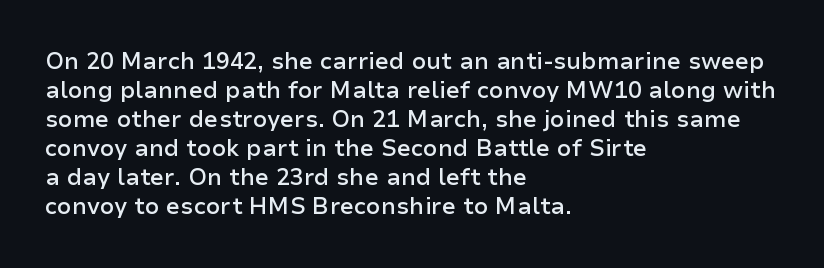
{"italic": "no", "bold": "semi", "underline": "no", "align": "left", "line_spacing": "normal", "line_spacing_ratio": 1.26, "letter_spacing": "normal", "letter_spacing_em": 0.0, "glyph_px": 23}
